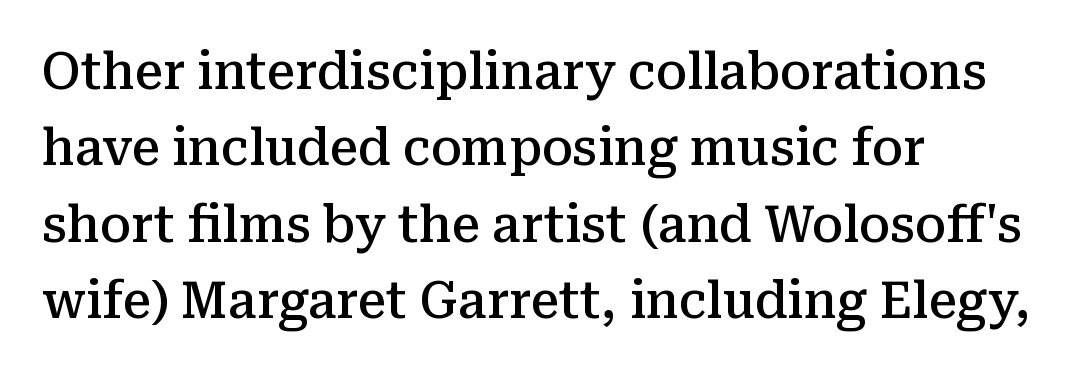
Q: Is the text bold? A: Semi-bold.
Q: Is the text italic (slanted)? A: No, it is upright.
Q: Is the typeface a serif or a sans-serif typeface? A: Serif.
Q: Is the text underlined? A: No.
Q: How is the paragraph aligned? A: Left-aligned.
Q: Is the spacing between letters normal or unusually wide? A: Normal.
Q: Is the spacing between lines tight, normal or loose? A: Normal.
Q: Width (condensed, normal, or wide)? A: Normal.
Q: Stroke contrast? A: Medium.
Q: x-height? A: Medium.
Q: Monospaced? A: No.
